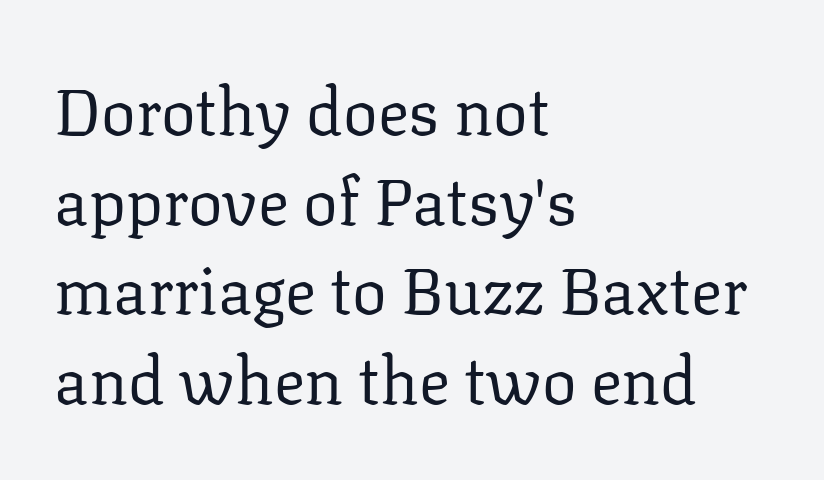
The image shows 65 px regular-weight serif type, upright; set left-aligned, normal line spacing (1.38x), normal letter spacing, not underlined; low stroke contrast and a medium x-height.
